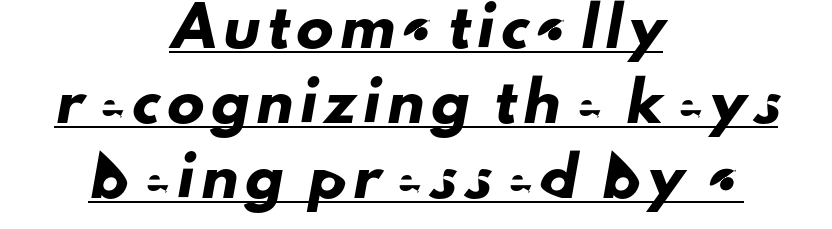
The sample's only ornament is a line tracing under the words. Proportional: the letters do not fall into vertical columns. The vertical gap from one line to the next is large. Casual observation: everything's sitting right in the middle.
